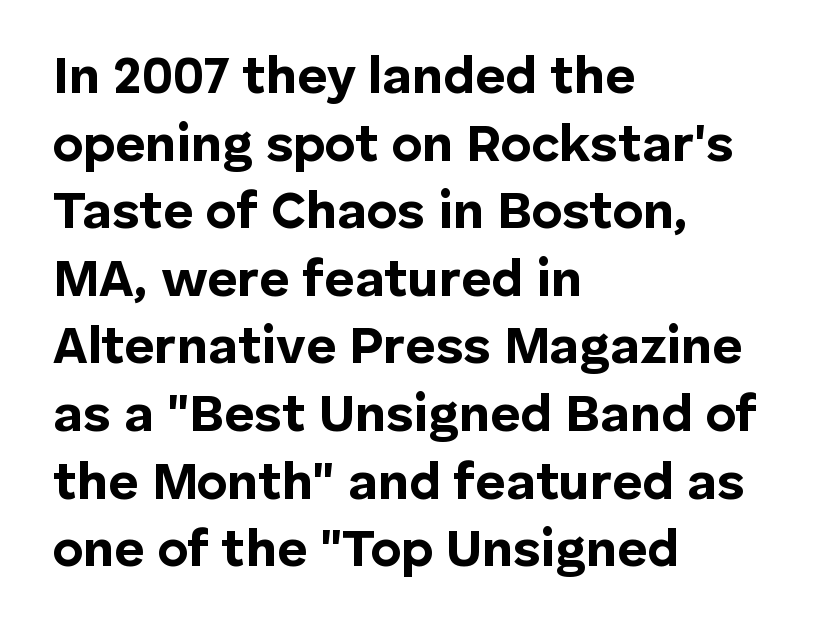
The font's upright variant was chosen for this text. This sample uses plain, unmodified letter spacing. These lines carry a lot of weight — the face is fully bold. A typesetter would label this face a sans.
